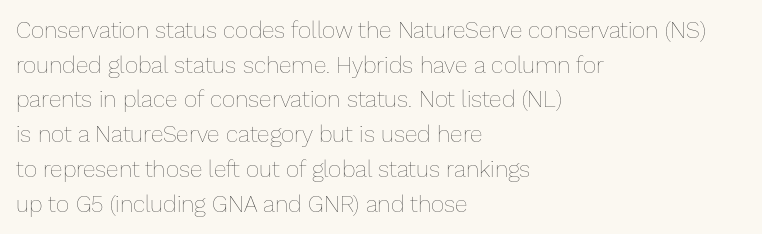
{"italic": "no", "bold": "no", "underline": "no", "align": "left", "line_spacing": "normal", "line_spacing_ratio": 1.51, "letter_spacing": "normal", "letter_spacing_em": 0.0, "glyph_px": 23}
